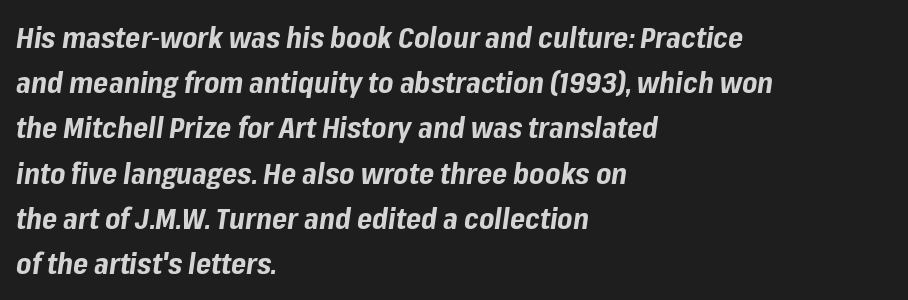
Q: Is the text bold? A: Yes.
Q: Is the text italic (slanted)? A: Yes, it leans right by about 8 degrees.
Q: Is the text underlined? A: No.
Q: How is the paragraph aligned? A: Left-aligned.
Q: Is the spacing between letters normal or unusually wide? A: Normal.
Q: Is the spacing between lines tight, normal or loose? A: Normal.
Q: Width (condensed, normal, or wide)? A: Normal.
Q: Stroke contrast? A: Low.
Q: x-height? A: Medium.
Q: Monospaced? A: No.
